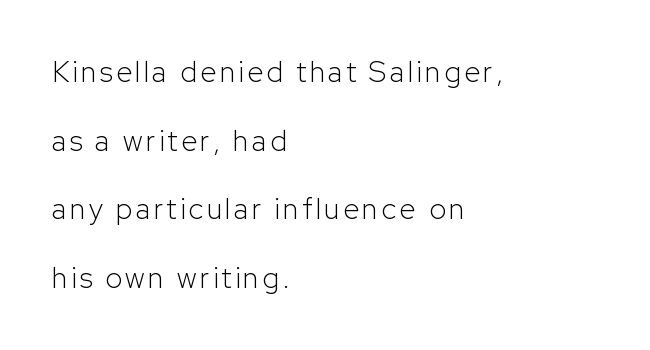
{"serif": "no", "italic": "no", "bold": "no", "weight": "light", "width": "normal", "stroke_contrast": "low", "x_height": "medium", "monospaced": "no", "underline": "no", "align": "left", "line_spacing": "loose", "line_spacing_ratio": 2.37, "glyph_px": 29}
